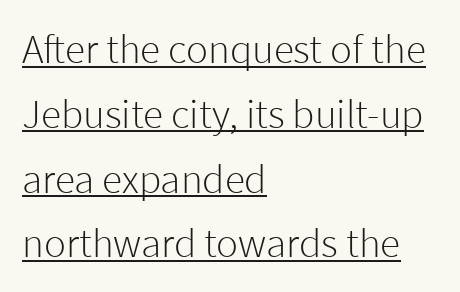
Think of a printed novel: that variable character pitch is what you see here. The lettering holds an erect, upright posture throughout. Underlining? Definitely there. Is this a sans? Yes — the strokes have no serifs.
